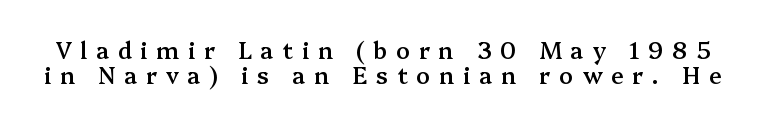
Q: Is the text bold? A: Semi-bold.
Q: Is the text italic (slanted)? A: No, it is upright.
Q: Is the text underlined? A: No.
Q: Is the spacing between letters normal or unusually wide? A: Unusually wide.
Q: Is the spacing between lines tight, normal or loose? A: Tight.
